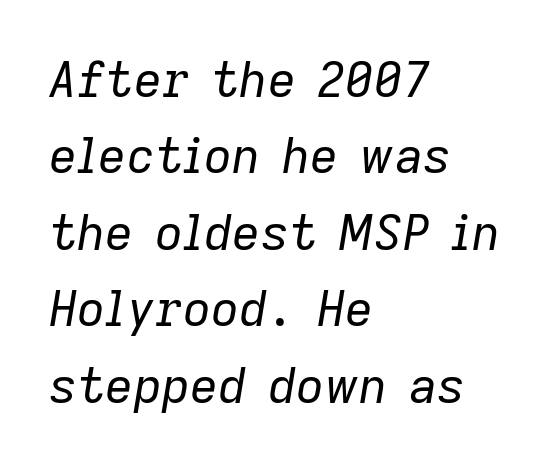
Horizontal alignment here is leftward, the default for most running prose. Each new line begins a customary step beneath the previous one. Between one letter and the next there's only the usual sliver of space. The axis of the letterforms is tilted away from vertical. The cut favours lightness, reaching ordinary text weight at its darkest. Think of a printed novel: that variable character pitch is what you see here.
